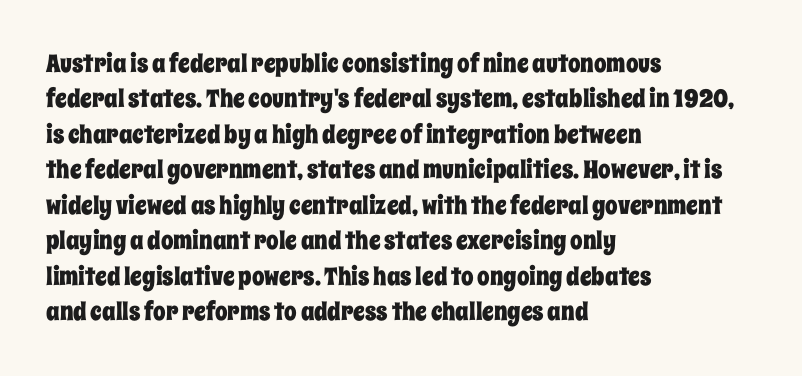
Q: Is the text italic (slanted)? A: No, it is upright.
Q: Is the text underlined? A: No.
Q: How is the paragraph aligned? A: Left-aligned.
Q: Is the spacing between letters normal or unusually wide? A: Normal.
Q: Is the spacing between lines tight, normal or loose? A: Normal.
